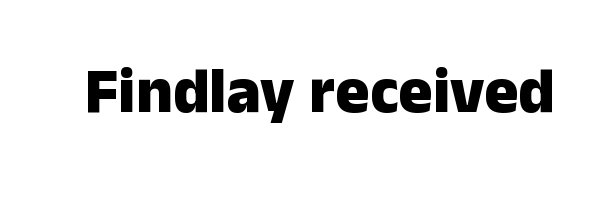
{"serif": "no", "italic": "no", "bold": "yes", "weight": "heavy", "width": "normal", "stroke_contrast": "low", "x_height": "medium", "monospaced": "no", "underline": "no", "letter_spacing": "normal", "letter_spacing_em": 0.0, "glyph_px": 64}
